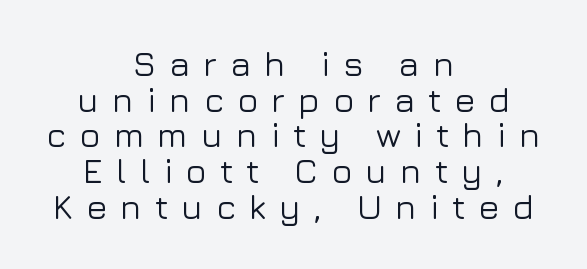
Q: Is the text italic (slanted)? A: No, it is upright.
Q: Is the typeface a serif or a sans-serif typeface? A: Sans-serif.
Q: Is the text underlined? A: No.
Q: How is the paragraph aligned? A: Centered.
Q: Is the spacing between letters normal or unusually wide? A: Unusually wide.
Q: Is the spacing between lines tight, normal or loose? A: Tight.
Q: Width (condensed, normal, or wide)? A: Normal.
Q: Stroke contrast? A: Low.
Q: x-height? A: Medium.
Q: Monospaced? A: No.
